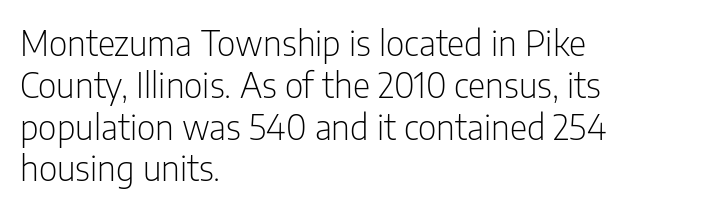
Q: Is the text bold? A: No.
Q: Is the text italic (slanted)? A: No, it is upright.
Q: Is the typeface a serif or a sans-serif typeface? A: Sans-serif.
Q: Is the text underlined? A: No.
Q: How is the paragraph aligned? A: Left-aligned.
Q: Is the spacing between letters normal or unusually wide? A: Normal.
Q: Width (condensed, normal, or wide)? A: Condensed.
Q: Stroke contrast? A: Low.
Q: x-height? A: Medium.
Q: Monospaced? A: No.
